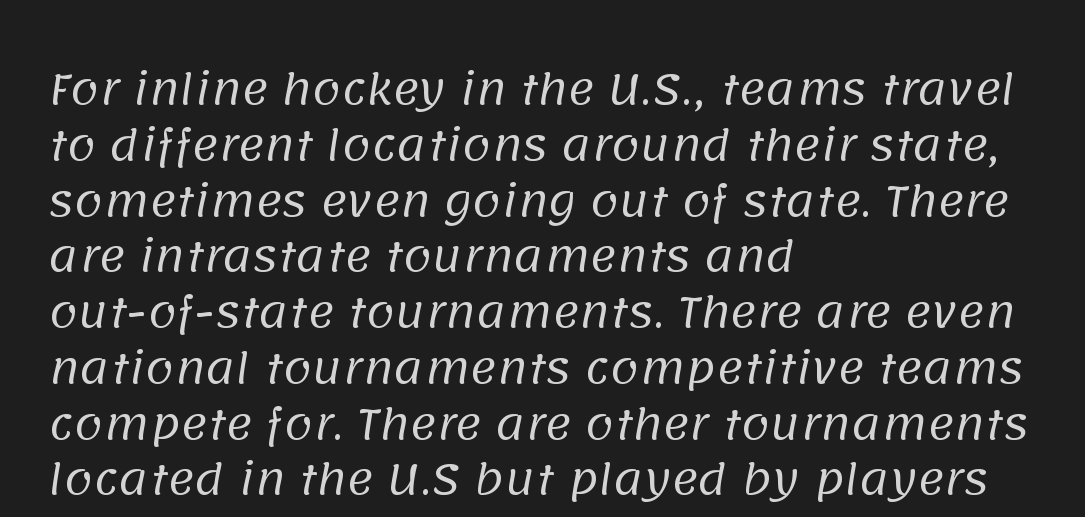
All the whitespace from short lines collects on the right. Between one letter and the next there's only the usual sliver of space. Is this a heavy cut? Hardly; it is regular or lighter. The designer went with a sans here, leaving each stem footless. Check under the words: just untouched page. Character widths vary here, with narrow letters taking less room than wide ones.
